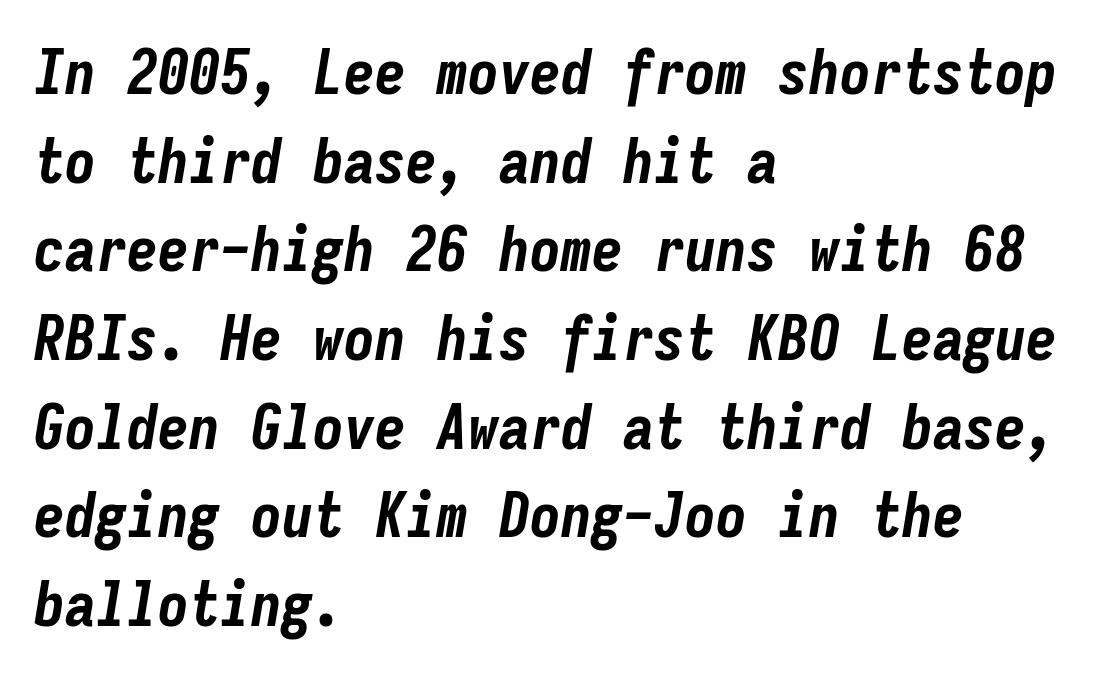
The image shows 62 px bold, condensed type, italic (leaning right), monospaced; set left-aligned, normal line spacing (1.43x), normal letter spacing, not underlined; low stroke contrast and a medium x-height.
